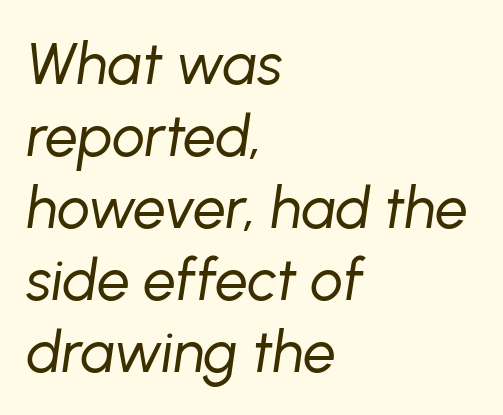
{"italic": "yes", "lean": "right", "slant_degrees": 8, "bold": "no", "weight": "regular", "width": "normal", "stroke_contrast": "low", "x_height": "medium", "monospaced": "no", "underline": "no", "align": "left", "line_spacing_ratio": 1.24, "letter_spacing": "normal", "letter_spacing_em": 0.0, "glyph_px": 58}
